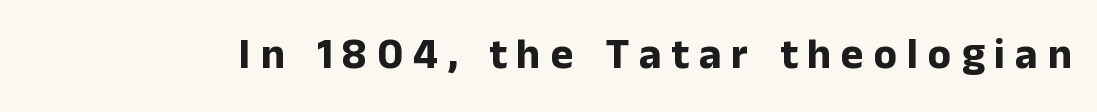
{"serif": "no", "italic": "no", "bold": "yes", "weight": "bold", "width": "normal", "stroke_contrast": "low", "x_height": "medium", "monospaced": "no", "underline": "no", "letter_spacing": "wide", "letter_spacing_em": 0.23, "glyph_px": 43}
